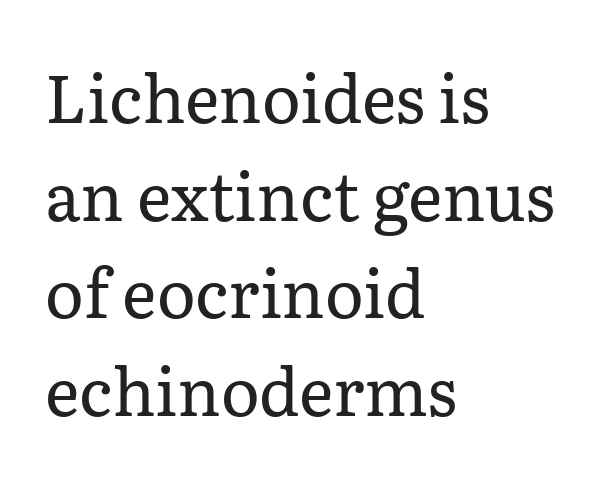
Each stroke keeps to a modest, everyday thickness or less. The passage shown is typed in a proportional face where columns would drift. Does the copy run flush right? No — it runs flush left. Stroke terminals: seriffed.
